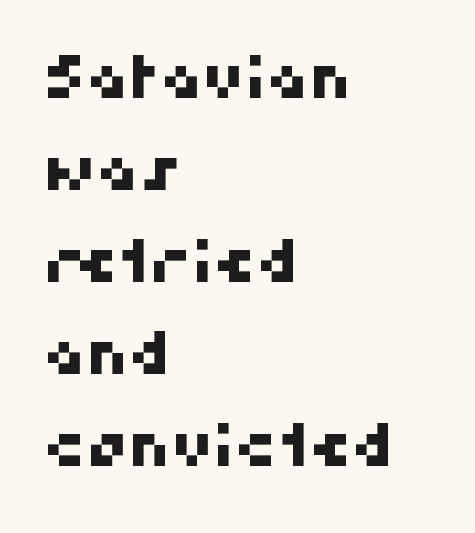
Q: Is the typeface a serif or a sans-serif typeface? A: Sans-serif.
Q: Is the text underlined? A: No.
Q: How is the paragraph aligned? A: Left-aligned.
Q: Is the spacing between letters normal or unusually wide? A: Normal.
Q: Is the spacing between lines tight, normal or loose? A: Normal.
Q: Width (condensed, normal, or wide)? A: Normal.
Q: Stroke contrast? A: High.
Q: x-height? A: Medium.
Q: Monospaced? A: No.
